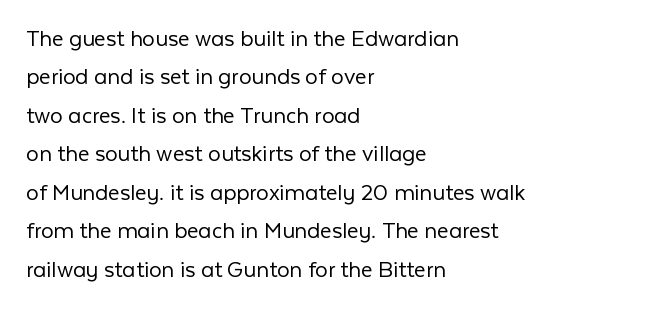
The image shows 25 px text type, upright; set left-aligned, normal line spacing (1.54x), normal letter spacing, not underlined.
